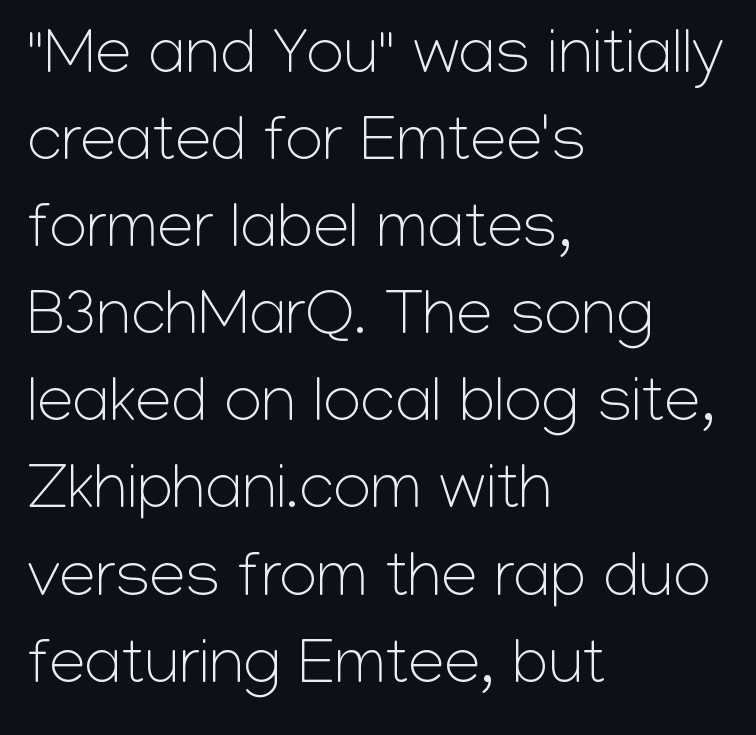
{"serif": "no", "italic": "no", "bold": "no", "weight": "light", "width": "normal", "stroke_contrast": "low", "x_height": "medium", "monospaced": "no", "underline": "no", "align": "left", "line_spacing": "normal", "line_spacing_ratio": 1.34, "letter_spacing": "normal", "letter_spacing_em": 0.0, "glyph_px": 65}
